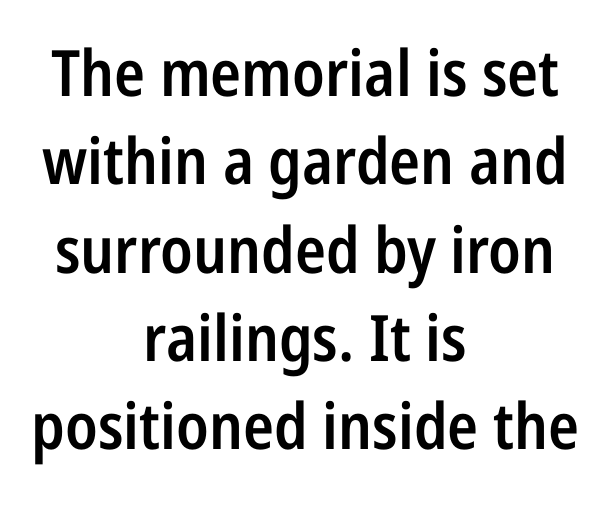
{"serif": "no", "italic": "no", "bold": "semi", "weight": "semibold", "width": "condensed", "stroke_contrast": "low", "x_height": "medium", "monospaced": "no", "underline": "no", "align": "center", "line_spacing": "normal", "line_spacing_ratio": 1.38, "letter_spacing": "normal", "letter_spacing_em": 0.0, "glyph_px": 64}
